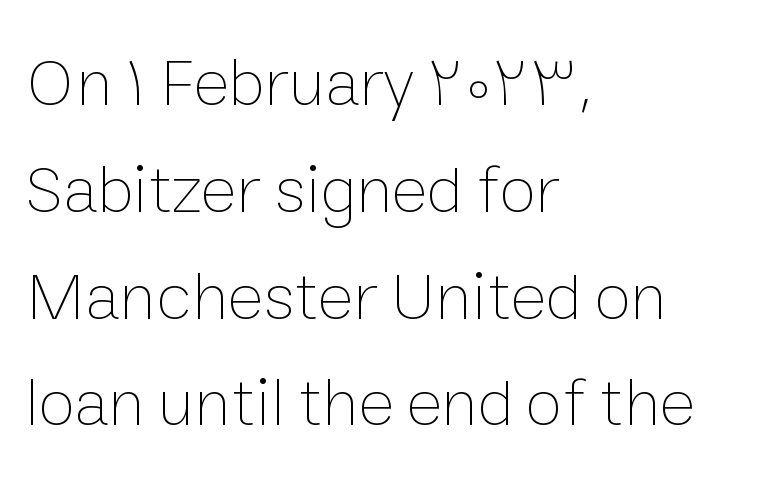
The image shows 68 px thin type, upright; set left-aligned, normal line spacing (1.57x), normal letter spacing, not underlined; low stroke contrast and a medium x-height.
